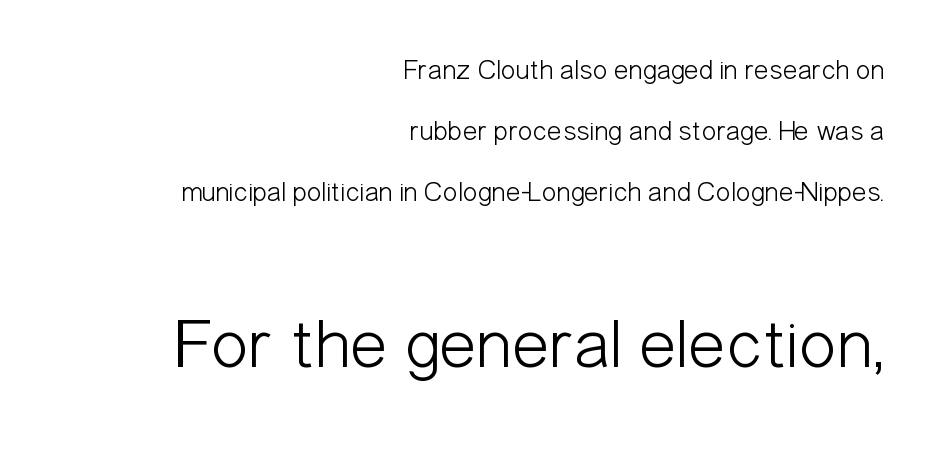
Where is the straight margin? On the right. Is the letter spacing exaggerated? No — it looks like the ordinary default. Regarding leading, the lines here are spaced well apart. The letters stand upright; this is a roman face.
